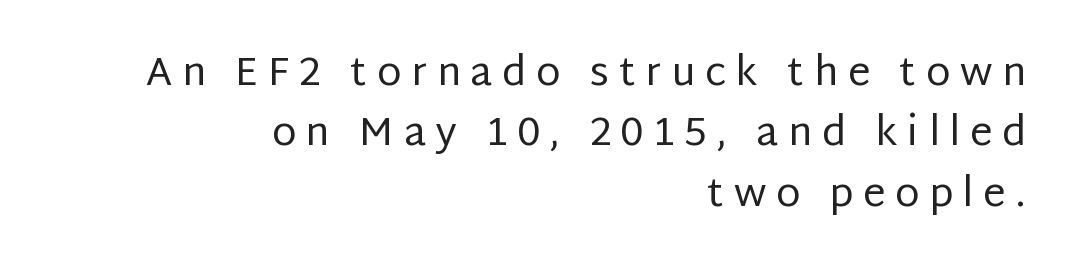
There is plenty of visible air inserted between adjacent glyphs. The font sits on the lighter half of the weight spectrum, regular included. Varying glyph widths throughout — classic text-font behaviour. The text block is weighted toward the right margin, trailing off unevenly leftward. The zone under the glyphs is completely vacant.
